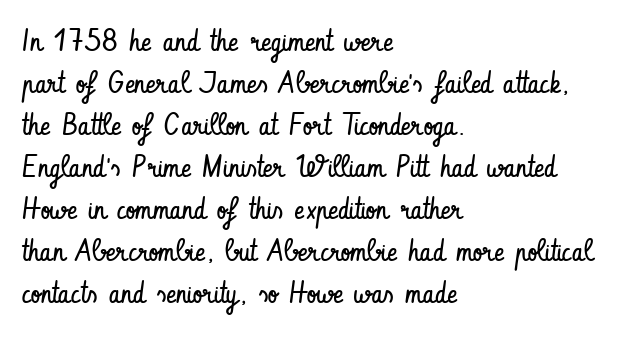
This rendering leaves character spacing at its baseline value. Only glyphs here, with clear space below each row. The strokes are not fattened; the text isn't bold. Horizontal alignment here is leftward, the default for most running prose. The rendering uses natural spacing where letterforms have individual widths. Notice how descenders clear the ascenders below comfortably — that's standard leading.
